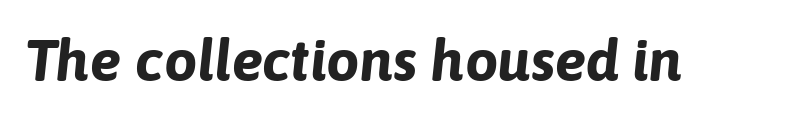
Spacing verdict: proportional, widths tailored to each character. Descender tails drop into unmarked territory. The whole block is typeset with a tilt. Strong, thick strokes mark this as bold type.
